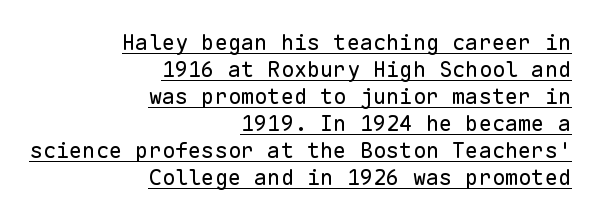
Q: Is the text bold? A: No.
Q: Is the text italic (slanted)? A: No, it is upright.
Q: Is the text underlined? A: Yes.
Q: How is the paragraph aligned? A: Right-aligned.
Q: Is the spacing between letters normal or unusually wide? A: Normal.
